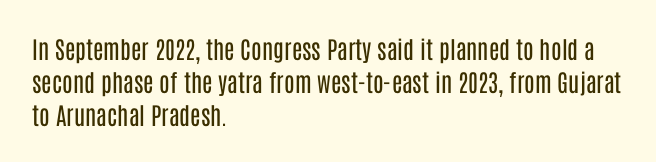
{"italic": "no", "bold": "no", "underline": "no", "align": "left", "line_spacing": "normal", "line_spacing_ratio": 1.37, "letter_spacing": "normal", "letter_spacing_em": 0.0, "glyph_px": 24}
